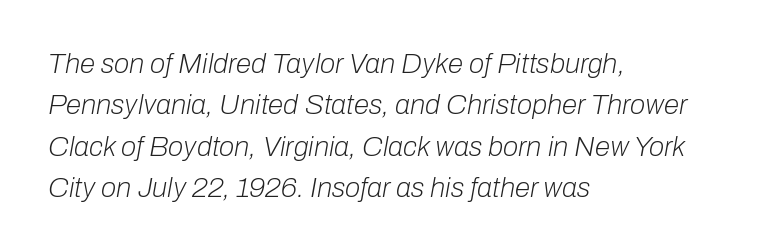
Descenders hang freely into open space. Think of a printed novel: that variable character pitch is what you see here. A typesetter would call this leading conventional body-copy spacing. Italic: yes, the glyphs are oblique.
